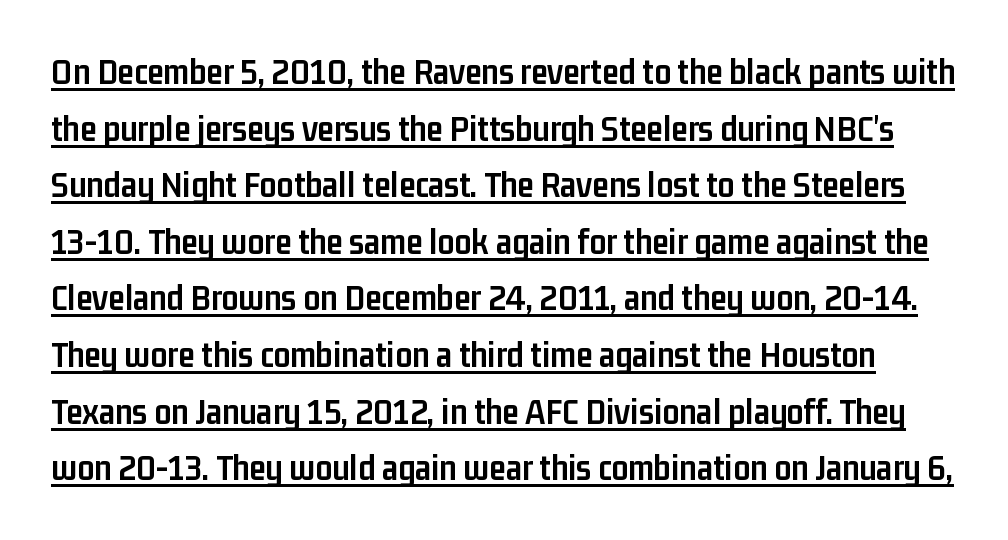
Each letter keeps its own natural width here, so spacing adapts to shape. Regular leading. These characters rest on top of a visible drawn line. A dark, heavy texture on the line: the type is bold.
